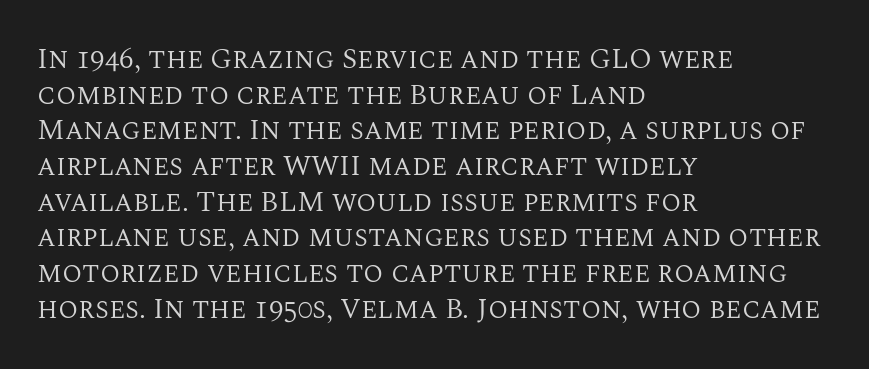
The image shows 29 px regular-weight serif type, upright; set left-aligned, line spacing 1.23x, normal letter spacing, not underlined; medium stroke contrast and a large x-height.
